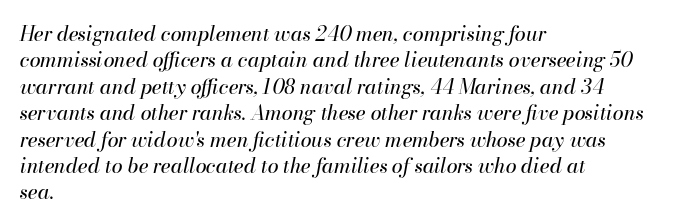
The image shows 20 px text type, italic (leaning right); set left-aligned, normal line spacing (1.32x), normal letter spacing, not underlined.
